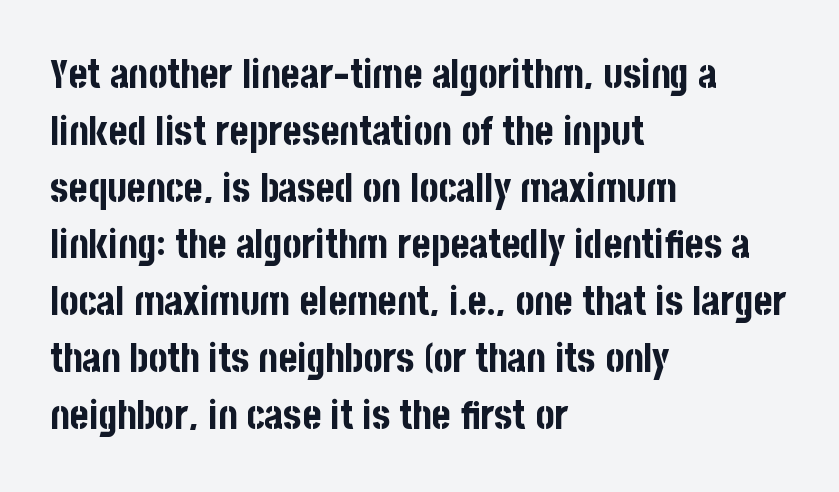
The image shows 40 px bold, condensed sans-serif type, upright; set left-aligned, normal line spacing (1.42x), normal letter spacing, not underlined; low stroke contrast and a large x-height.
